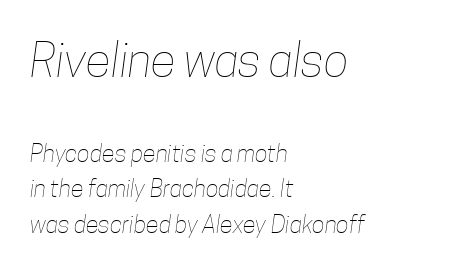
{"bold": "no", "weight": "thin", "width": "condensed", "stroke_contrast": "low", "x_height": "medium", "monospaced": "no", "underline": "no", "align": "left", "line_spacing": "normal", "line_spacing_ratio": 1.49, "letter_spacing": "normal", "letter_spacing_em": 0.0, "larger_block": "first", "size_ratio": 1.96, "glyph_px": 47}
